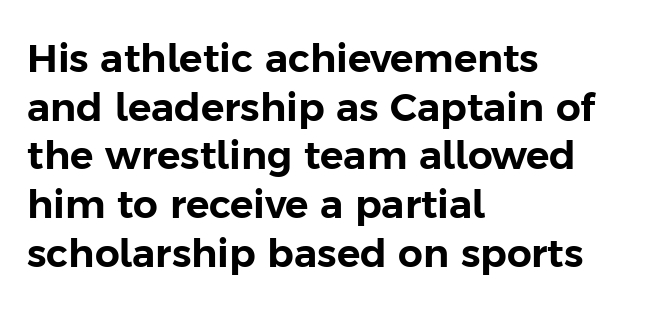
A student would call this left alignment; a typographer would say flush left, rag right. This is roman type, the default non-slanted kind. Rule under the text: the space is simply empty. This sample keeps an unexceptional amount of space between lines. The line texture is even and compact thanks to regular tracking. Note the varied advance widths — an 'i' is clearly narrower than an 'm'.
